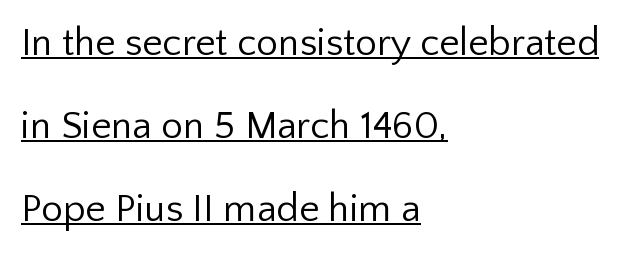
{"serif": "no", "italic": "no", "bold": "no", "weight": "regular", "width": "normal", "stroke_contrast": "low", "x_height": "medium", "monospaced": "no", "underline": "yes", "align": "left", "line_spacing": "loose", "line_spacing_ratio": 2.13, "letter_spacing": "normal", "letter_spacing_em": 0.0, "glyph_px": 39}
